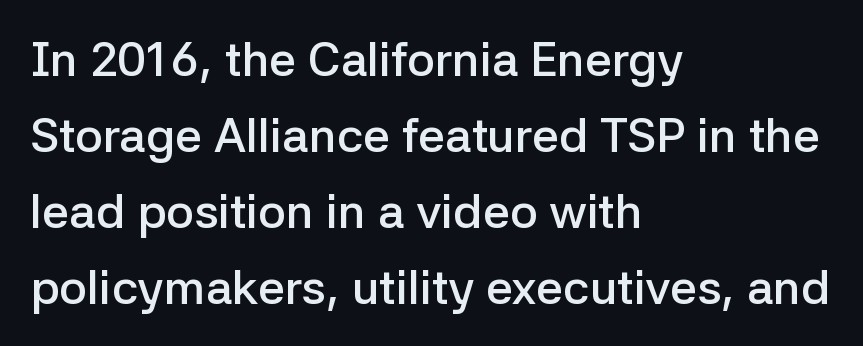
{"serif": "no", "italic": "no", "bold": "semi", "weight": "semibold", "width": "normal", "stroke_contrast": "low", "x_height": "medium", "monospaced": "no", "underline": "no", "align": "left", "line_spacing": "normal", "line_spacing_ratio": 1.58, "letter_spacing": "normal", "letter_spacing_em": 0.0, "glyph_px": 48}
